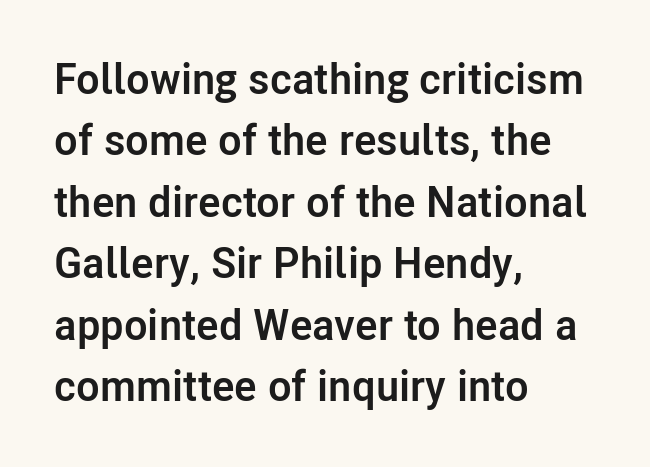
Q: Is the text bold? A: Yes.
Q: Is the text italic (slanted)? A: No, it is upright.
Q: Is the typeface a serif or a sans-serif typeface? A: Sans-serif.
Q: Is the text underlined? A: No.
Q: How is the paragraph aligned? A: Left-aligned.
Q: Is the spacing between letters normal or unusually wide? A: Normal.
Q: Is the spacing between lines tight, normal or loose? A: Normal.
Q: Width (condensed, normal, or wide)? A: Normal.
Q: Stroke contrast? A: Low.
Q: x-height? A: Medium.
Q: Monospaced? A: No.
